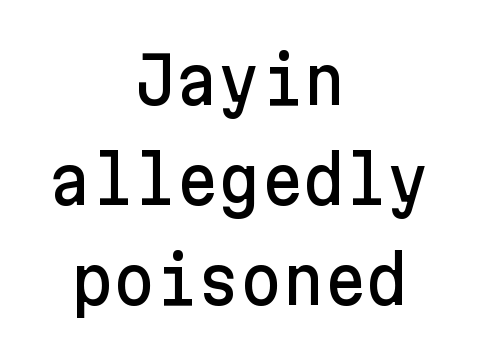
{"serif": "no", "italic": "no", "width": "normal", "stroke_contrast": "low", "x_height": "medium", "underline": "no", "align": "center", "line_spacing": "normal", "line_spacing_ratio": 1.54, "letter_spacing": "normal", "letter_spacing_em": 0.0, "glyph_px": 65}
